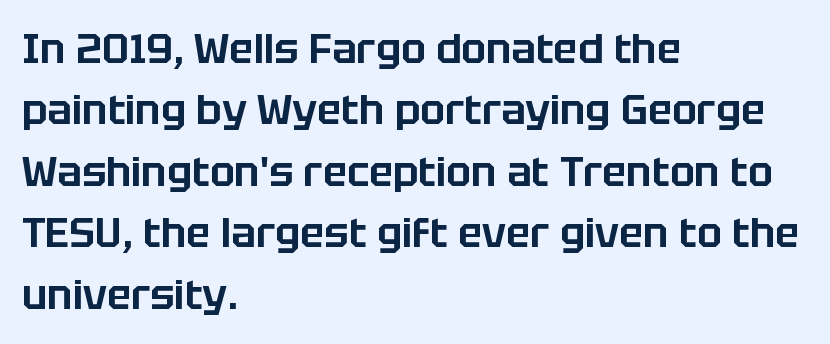
Q: Is the text italic (slanted)? A: No, it is upright.
Q: Is the typeface a serif or a sans-serif typeface? A: Sans-serif.
Q: Is the text underlined? A: No.
Q: How is the paragraph aligned? A: Left-aligned.
Q: Is the spacing between letters normal or unusually wide? A: Normal.
Q: Is the spacing between lines tight, normal or loose? A: Normal.
Q: Width (condensed, normal, or wide)? A: Normal.
Q: Stroke contrast? A: Low.
Q: x-height? A: Large.
Q: Monospaced? A: No.
